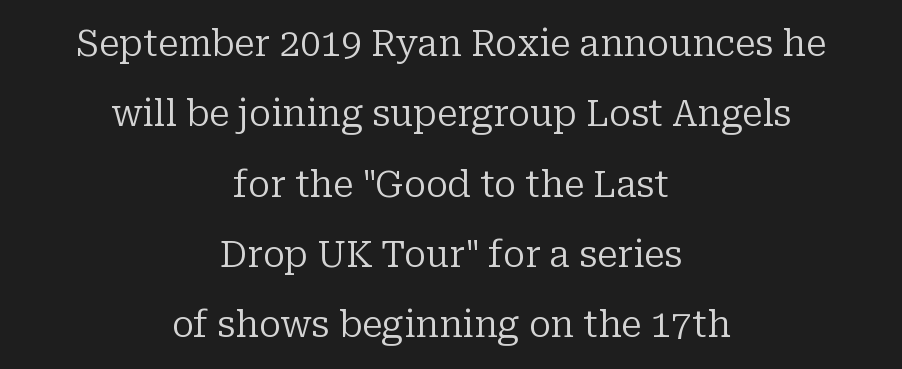
{"serif": "yes", "italic": "no", "bold": "no", "weight": "regular", "width": "normal", "stroke_contrast": "low", "x_height": "medium", "monospaced": "no", "underline": "no", "align": "center", "line_spacing": "loose", "line_spacing_ratio": 1.9, "letter_spacing": "normal", "letter_spacing_em": 0.0, "glyph_px": 37}
